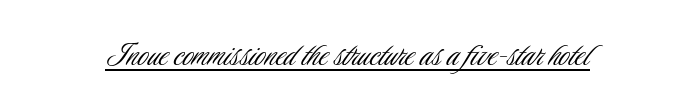
The letterforms sit at book weight or below. Regarding serifs, this sample does without them. A continuous stroke trails under the words, as in a hyperlink. The horizontal fit of the characters is conventional and even.
